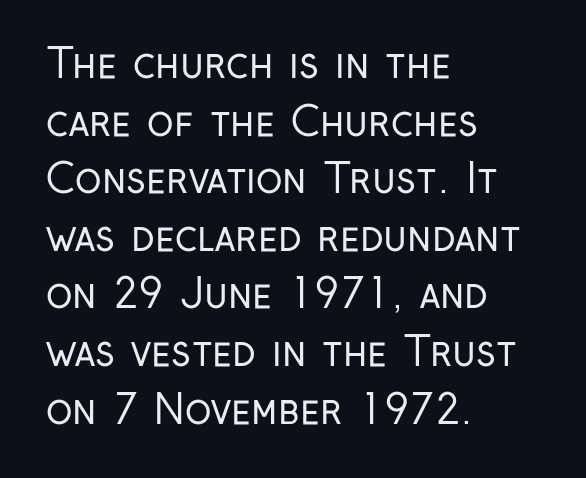
Caption: standard tracking, unaltered. Honestly, the row spacing looks completely unremarkable. The area under the type is left untouched. Spacing verdict: proportional, widths tailored to each character.
